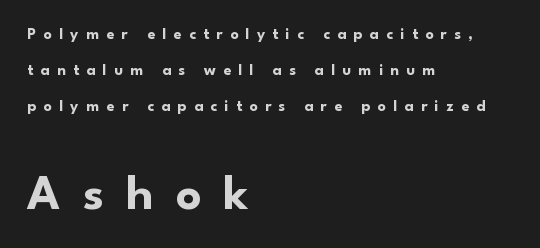
Strokes here are thick enough to call this a true bold. Students, observe: this is what heavily led, spacious text looks like. The letters are spread apart with noticeably loose tracking. Tall strokes in this sample are plumb rather than angled. The foot of each line stays bare and open. Typeset ragged right — the left edge is the straight one.
